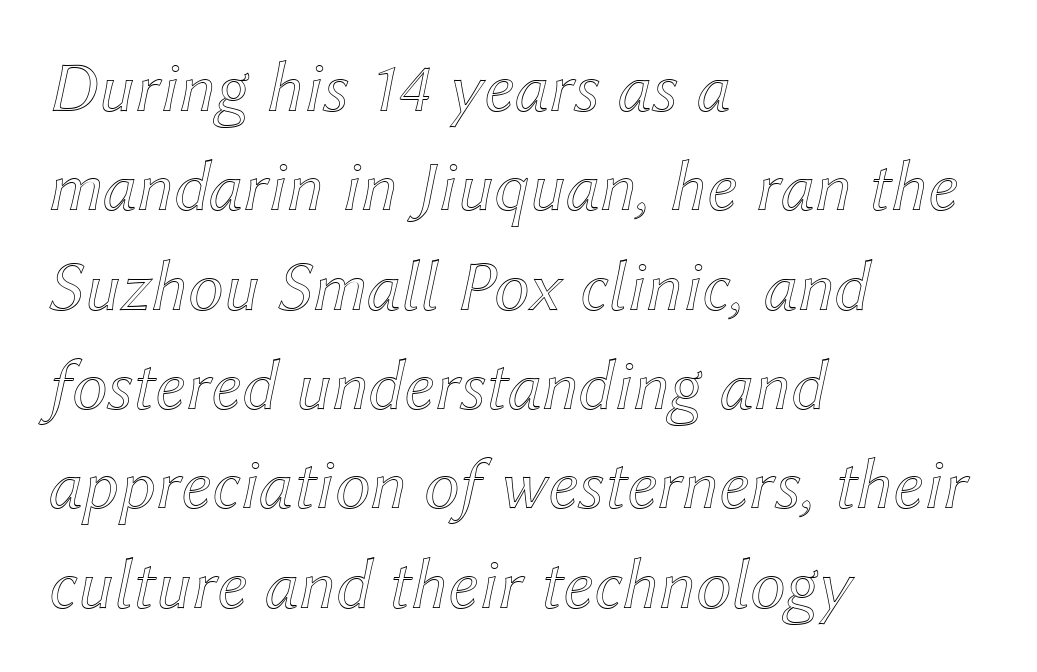
The image shows 72 px text type, italic (leaning right); set left-aligned, normal line spacing (1.38x), normal letter spacing, not underlined; a medium x-height.
